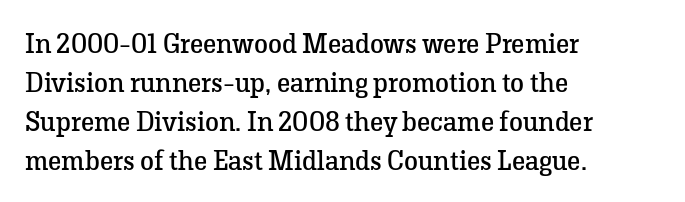
Q: Is the text bold? A: No.
Q: Is the text italic (slanted)? A: No, it is upright.
Q: Is the typeface a serif or a sans-serif typeface? A: Serif.
Q: Is the text underlined? A: No.
Q: How is the paragraph aligned? A: Left-aligned.
Q: Is the spacing between letters normal or unusually wide? A: Normal.
Q: Is the spacing between lines tight, normal or loose? A: Normal.
Q: Width (condensed, normal, or wide)? A: Normal.
Q: Stroke contrast? A: Low.
Q: x-height? A: Medium.
Q: Monospaced? A: No.
